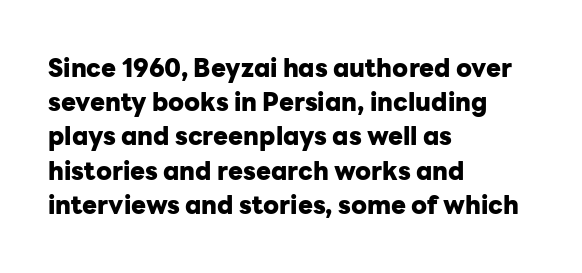
Q: Is the text bold? A: Yes.
Q: Is the text italic (slanted)? A: No, it is upright.
Q: Is the text underlined? A: No.
Q: How is the paragraph aligned? A: Left-aligned.
Q: Is the spacing between letters normal or unusually wide? A: Normal.
Q: Is the spacing between lines tight, normal or loose? A: Normal.
